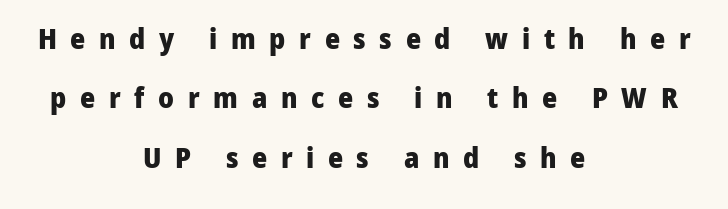
The letterforms stand isolated, each surrounded by extra space. Looks like regular typesetting: each glyph gets only the width it needs. Baseline-to-baseline distance is far greater than the letter height. Ascenders rise straight up at ninety degrees. The whitespace from short lines is split evenly between both sides. The strokes are fattened all the way to bold.
